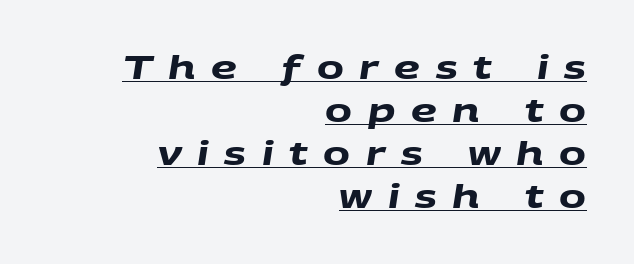
{"serif": "no", "bold": "yes", "weight": "heavy", "width": "wide", "stroke_contrast": "medium", "x_height": "large", "monospaced": "no", "underline": "yes", "align": "right", "line_spacing": "normal", "line_spacing_ratio": 1.34, "letter_spacing": "wide", "letter_spacing_em": 0.49, "glyph_px": 32}
